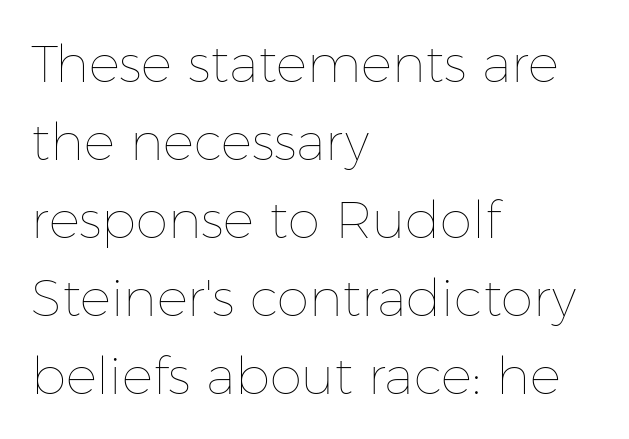
{"italic": "no", "bold": "no", "weight": "thin", "width": "normal", "stroke_contrast": "low", "x_height": "medium", "monospaced": "no", "underline": "no", "align": "left", "line_spacing": "normal", "line_spacing_ratio": 1.5, "letter_spacing": "normal", "letter_spacing_em": 0.0, "glyph_px": 52}
